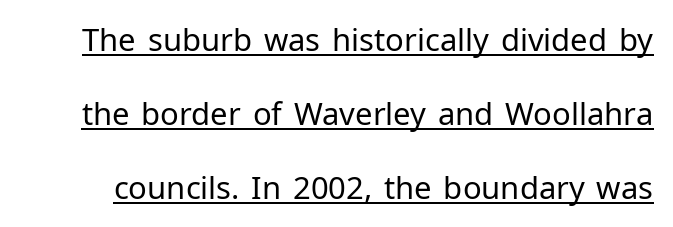
The space between consecutive lines is lavish. Proportional: the letters do not fall into vertical columns. The lettering stays uniformly vertical, giving the passage a roman look. Beneath each row of characters lies a ruled line.
